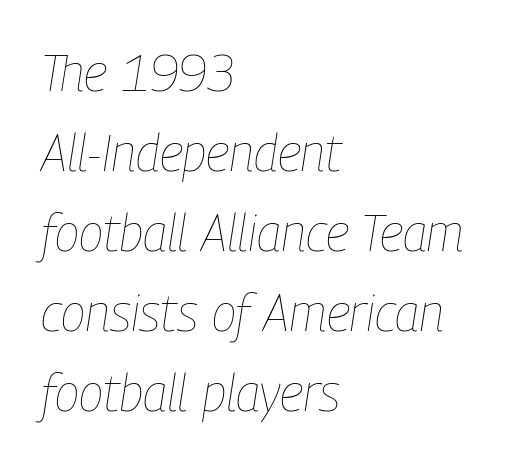
The image shows 51 px thin, condensed type, italic (leaning right); set left-aligned, normal line spacing (1.57x), normal letter spacing, not underlined; low stroke contrast and a medium x-height.
